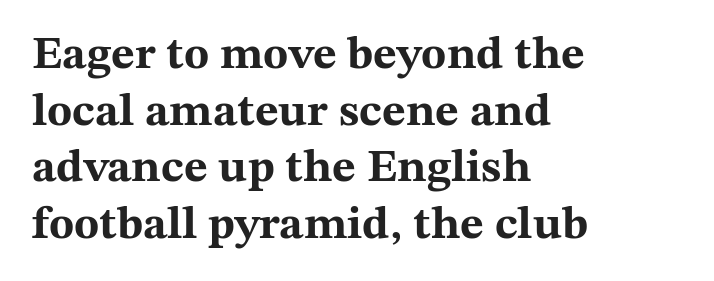
Q: Is the text bold? A: Yes.
Q: Is the text italic (slanted)? A: No, it is upright.
Q: Is the typeface a serif or a sans-serif typeface? A: Serif.
Q: Is the text underlined? A: No.
Q: How is the paragraph aligned? A: Left-aligned.
Q: Is the spacing between letters normal or unusually wide? A: Normal.
Q: Width (condensed, normal, or wide)? A: Wide.
Q: Stroke contrast? A: Medium.
Q: x-height? A: Medium.
Q: Monospaced? A: No.
